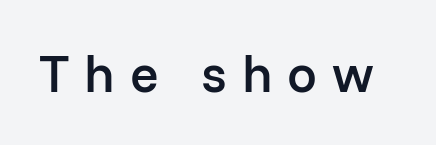
Q: Is the text bold? A: Semi-bold.
Q: Is the text italic (slanted)? A: No, it is upright.
Q: Is the typeface a serif or a sans-serif typeface? A: Sans-serif.
Q: Is the text underlined? A: No.
Q: Is the spacing between letters normal or unusually wide? A: Unusually wide.
Q: Width (condensed, normal, or wide)? A: Normal.
Q: Stroke contrast? A: Low.
Q: x-height? A: Medium.
Q: Monospaced? A: No.
